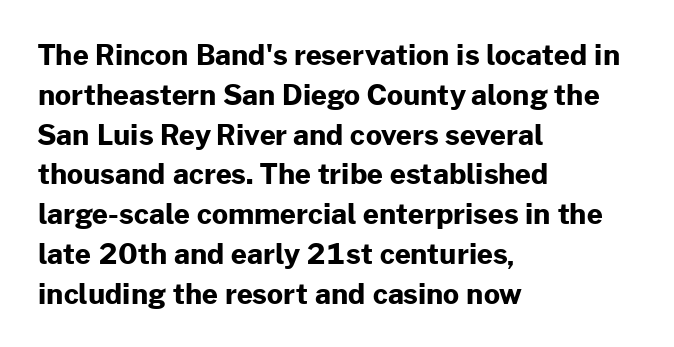
{"serif": "no", "italic": "no", "bold": "yes", "weight": "bold", "width": "normal", "stroke_contrast": "low", "x_height": "medium", "monospaced": "no", "underline": "no", "align": "left", "line_spacing": "normal", "line_spacing_ratio": 1.42, "letter_spacing": "normal", "letter_spacing_em": 0.0, "glyph_px": 28}
